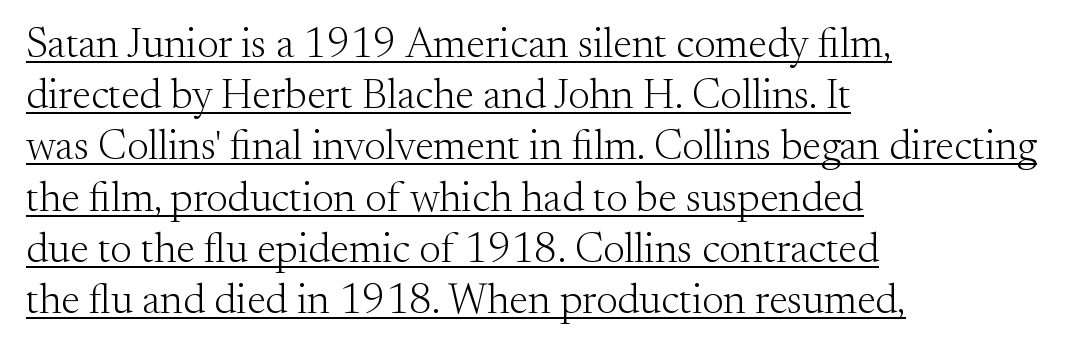
The image shows 42 px light serif type, upright; set left-aligned, line spacing 1.22x, normal letter spacing, underlined; medium stroke contrast and a small x-height.
